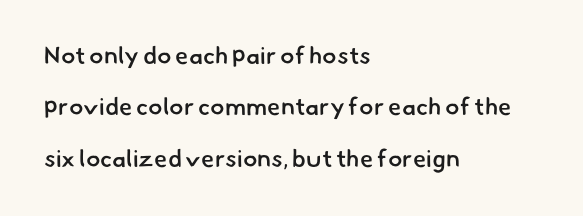
{"bold": "semi", "underline": "no", "align": "left", "line_spacing": "loose", "line_spacing_ratio": 2.14, "letter_spacing": "normal", "letter_spacing_em": 0.0, "glyph_px": 24}
